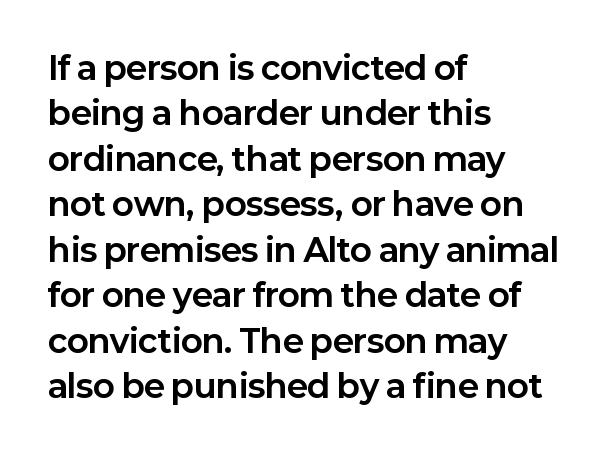
Q: Is the text bold? A: Yes.
Q: Is the text italic (slanted)? A: No, it is upright.
Q: Is the typeface a serif or a sans-serif typeface? A: Sans-serif.
Q: Is the text underlined? A: No.
Q: How is the paragraph aligned? A: Left-aligned.
Q: Is the spacing between letters normal or unusually wide? A: Normal.
Q: Is the spacing between lines tight, normal or loose? A: Normal.
Q: Width (condensed, normal, or wide)? A: Normal.
Q: Stroke contrast? A: Low.
Q: x-height? A: Medium.
Q: Monospaced? A: No.
